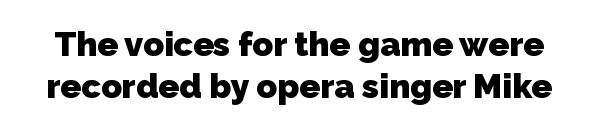
Q: Is the text bold? A: Yes.
Q: Is the typeface a serif or a sans-serif typeface? A: Sans-serif.
Q: Is the text underlined? A: No.
Q: Is the spacing between letters normal or unusually wide? A: Normal.
Q: Width (condensed, normal, or wide)? A: Normal.
Q: Stroke contrast? A: Low.
Q: x-height? A: Medium.
Q: Monospaced? A: No.
